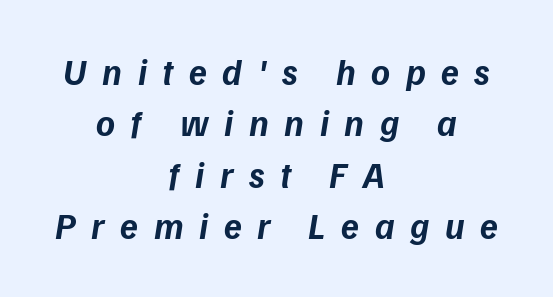
Q: Is the text bold? A: Yes.
Q: Is the typeface a serif or a sans-serif typeface? A: Sans-serif.
Q: Is the text underlined? A: No.
Q: How is the paragraph aligned? A: Centered.
Q: Is the spacing between letters normal or unusually wide? A: Unusually wide.
Q: Is the spacing between lines tight, normal or loose? A: Normal.
Q: Width (condensed, normal, or wide)? A: Normal.
Q: Stroke contrast? A: Low.
Q: x-height? A: Medium.
Q: Monospaced? A: No.
